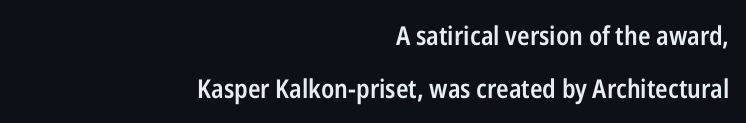
{"italic": "no", "bold": "semi", "underline": "no", "align": "right", "line_spacing": "loose", "line_spacing_ratio": 2.03, "letter_spacing": "normal", "letter_spacing_em": 0.0, "glyph_px": 26}
